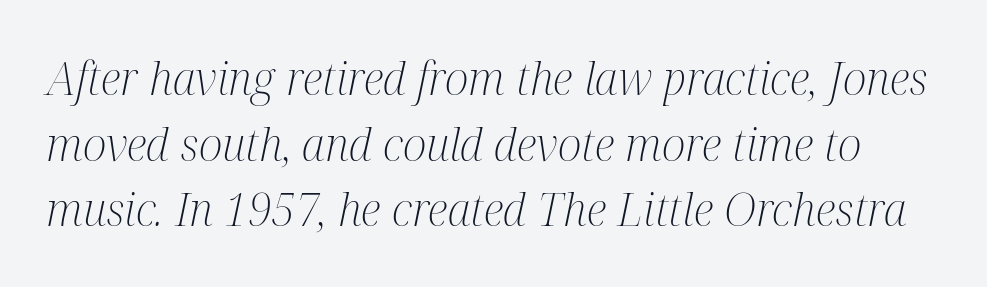
{"serif": "yes", "italic": "yes", "lean": "right", "slant_degrees": 12, "bold": "no", "weight": "light", "width": "condensed", "stroke_contrast": "medium", "x_height": "medium", "monospaced": "no", "underline": "no", "line_spacing": "normal", "line_spacing_ratio": 1.46, "letter_spacing": "normal", "letter_spacing_em": 0.0, "glyph_px": 45}
